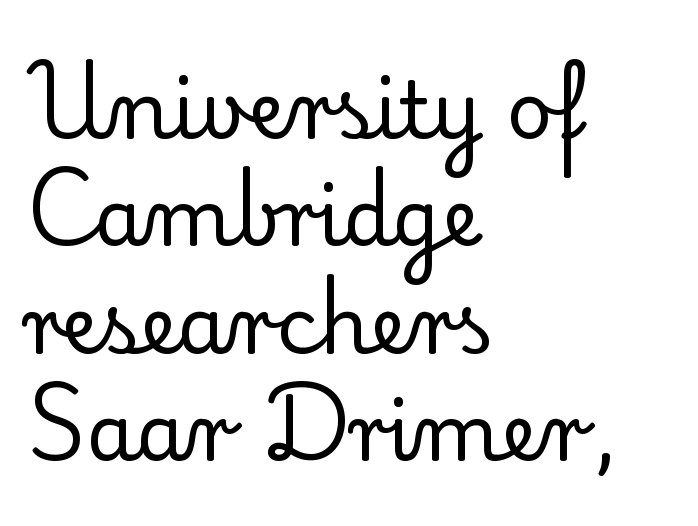
{"serif": "yes", "italic": "no", "bold": "no", "weight": "regular", "width": "normal", "stroke_contrast": "low", "x_height": "small", "monospaced": "no", "underline": "no", "align": "left", "line_spacing": "normal", "line_spacing_ratio": 1.36, "letter_spacing": "normal", "letter_spacing_em": 0.0, "glyph_px": 79}
